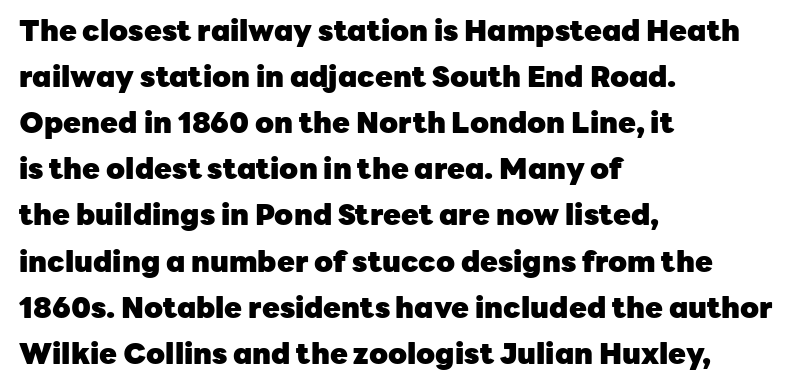
The image shows 29 px heavy sans-serif type, upright; set left-aligned, normal line spacing (1.59x), normal letter spacing, not underlined; low stroke contrast and a medium x-height.
